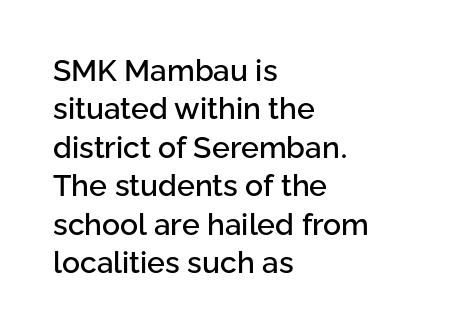
Q: Is the text italic (slanted)? A: No, it is upright.
Q: Is the typeface a serif or a sans-serif typeface? A: Sans-serif.
Q: Is the text underlined? A: No.
Q: How is the paragraph aligned? A: Left-aligned.
Q: Is the spacing between letters normal or unusually wide? A: Normal.
Q: Is the spacing between lines tight, normal or loose? A: Normal.
Q: Width (condensed, normal, or wide)? A: Normal.
Q: Stroke contrast? A: Low.
Q: x-height? A: Medium.
Q: Monospaced? A: No.
